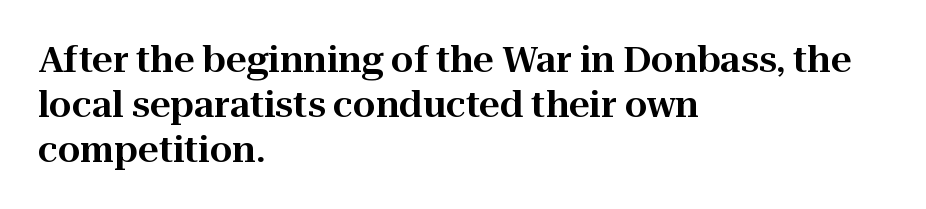
Q: Is the text italic (slanted)? A: No, it is upright.
Q: Is the typeface a serif or a sans-serif typeface? A: Serif.
Q: Is the text underlined? A: No.
Q: How is the paragraph aligned? A: Left-aligned.
Q: Is the spacing between letters normal or unusually wide? A: Normal.
Q: Is the spacing between lines tight, normal or loose? A: Normal.
Q: Width (condensed, normal, or wide)? A: Normal.
Q: Stroke contrast? A: High.
Q: x-height? A: Medium.
Q: Monospaced? A: No.
